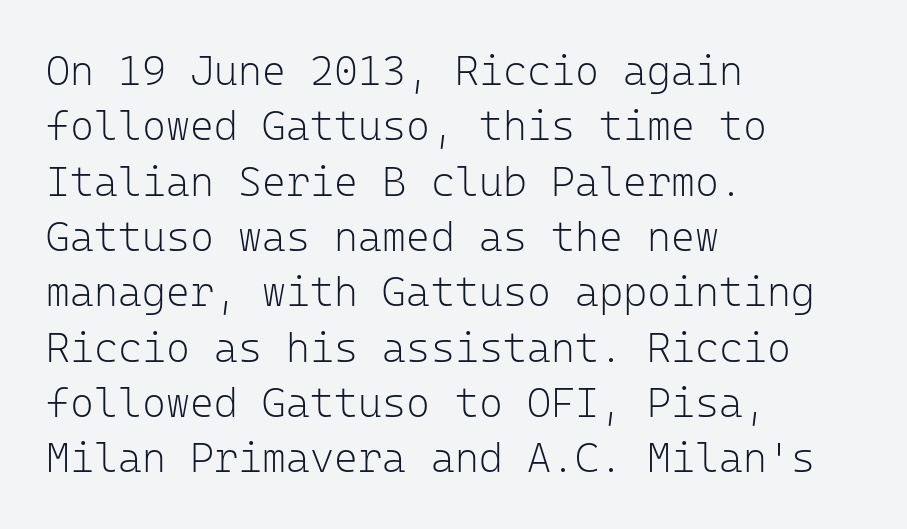
The tracking reads as untouched default to a designer's eye. Caption: multi-line text, flush left, ragged right. The face used here is monospaced, like something from a code editor. Rule under the text: the space is simply empty. You can tell it's not italic because the verticals are truly vertical.
